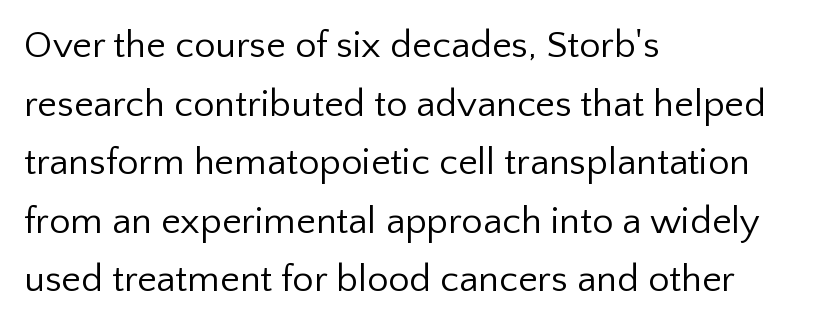
The image shows 38 px regular-weight sans-serif type, upright; set left-aligned, normal line spacing (1.54x), normal letter spacing, not underlined; low stroke contrast and a medium x-height.
